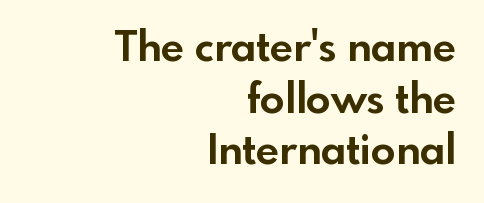
Q: Is the text bold? A: Yes.
Q: Is the text italic (slanted)? A: No, it is upright.
Q: Is the typeface a serif or a sans-serif typeface? A: Sans-serif.
Q: Is the text underlined? A: No.
Q: How is the paragraph aligned? A: Right-aligned.
Q: Is the spacing between letters normal or unusually wide? A: Normal.
Q: Is the spacing between lines tight, normal or loose? A: Normal.
Q: Width (condensed, normal, or wide)? A: Normal.
Q: x-height? A: Small.
Q: Monospaced? A: No.
